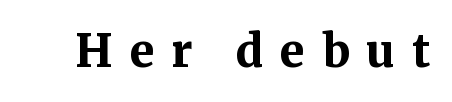
{"serif": "yes", "italic": "no", "bold": "yes", "weight": "bold", "width": "normal", "stroke_contrast": "medium", "x_height": "medium", "monospaced": "no", "underline": "no", "letter_spacing": "wide", "letter_spacing_em": 0.37, "glyph_px": 45}
